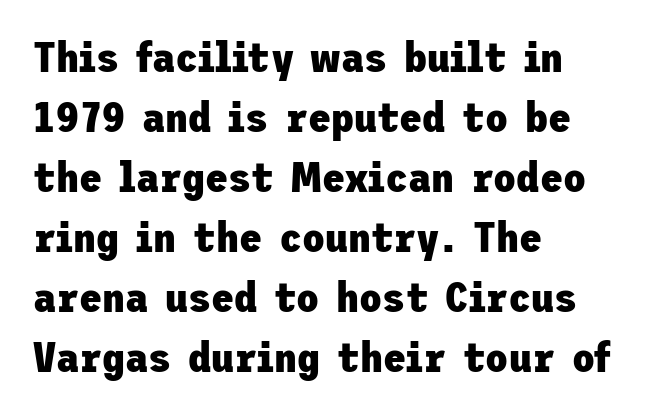
{"serif": "no", "italic": "no", "bold": "yes", "weight": "heavy", "width": "normal", "stroke_contrast": "low", "x_height": "medium", "underline": "no", "align": "left", "line_spacing": "normal", "line_spacing_ratio": 1.43, "letter_spacing": "normal", "letter_spacing_em": 0.0, "glyph_px": 42}
